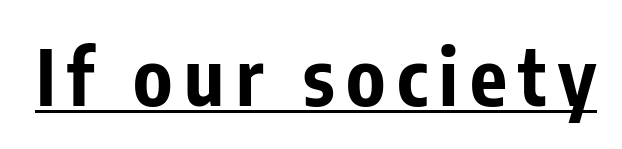
Q: Is the text bold? A: Yes.
Q: Is the text italic (slanted)? A: No, it is upright.
Q: Is the typeface a serif or a sans-serif typeface? A: Sans-serif.
Q: Is the text underlined? A: Yes.
Q: Width (condensed, normal, or wide)? A: Condensed.
Q: Stroke contrast? A: Low.
Q: x-height? A: Medium.
Q: Monospaced? A: No.
